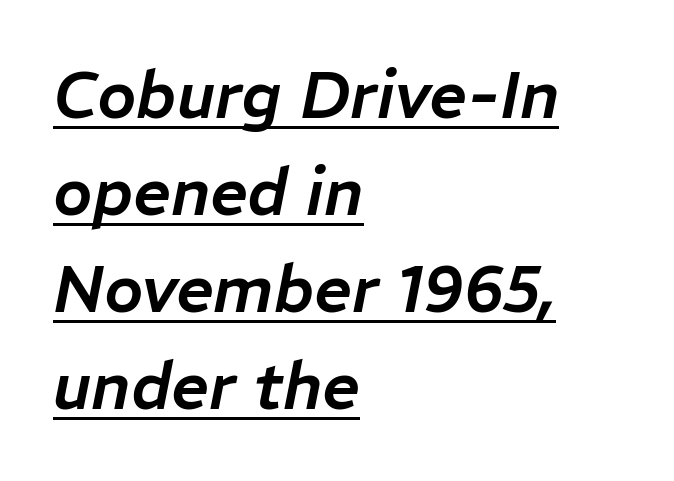
Q: Is the text italic (slanted)? A: Yes, it leans right by about 11 degrees.
Q: Is the text underlined? A: Yes.
Q: How is the paragraph aligned? A: Left-aligned.
Q: Is the spacing between letters normal or unusually wide? A: Normal.
Q: Is the spacing between lines tight, normal or loose? A: Normal.
Q: Width (condensed, normal, or wide)? A: Normal.
Q: Stroke contrast? A: Low.
Q: x-height? A: Medium.
Q: Monospaced? A: No.
